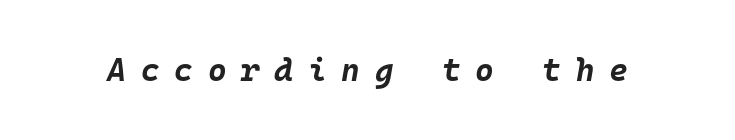
{"italic": "yes", "lean": "right", "slant_degrees": 10, "bold": "yes", "weight": "bold", "width": "normal", "stroke_contrast": "low", "x_height": "large", "monospaced": "yes", "underline": "no", "letter_spacing": "wide", "letter_spacing_em": 0.46, "glyph_px": 32}
